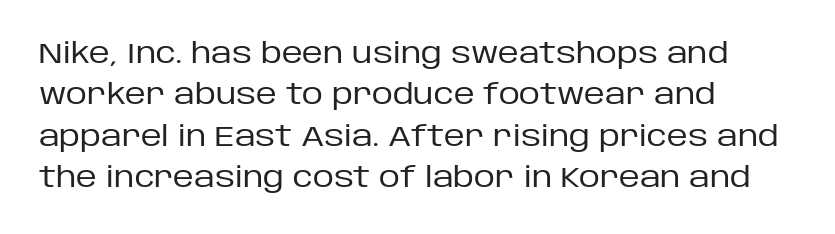
The image shows 29 px regular-weight sans-serif type, upright; set left-aligned, normal line spacing (1.43x), normal letter spacing, not underlined; low stroke contrast and a large x-height.
